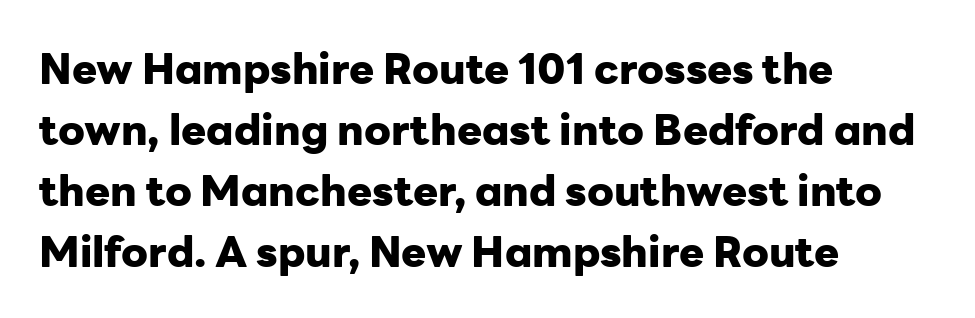
Q: Is the text bold? A: Yes.
Q: Is the text italic (slanted)? A: No, it is upright.
Q: Is the typeface a serif or a sans-serif typeface? A: Sans-serif.
Q: Is the text underlined? A: No.
Q: How is the paragraph aligned? A: Left-aligned.
Q: Is the spacing between letters normal or unusually wide? A: Normal.
Q: Is the spacing between lines tight, normal or loose? A: Normal.
Q: Width (condensed, normal, or wide)? A: Normal.
Q: Stroke contrast? A: Low.
Q: x-height? A: Medium.
Q: Monospaced? A: No.
